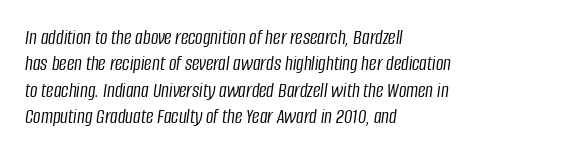
Counters stay open thanks to moderate or lighter strokes. The tracking reads as untouched default to a designer's eye. Bare-footed words on every line. What's the leading like? Ordinary, nothing unusual. If you drew a ruler down the left edge, every line would touch it. In terms of posture, this sample is oblique.
